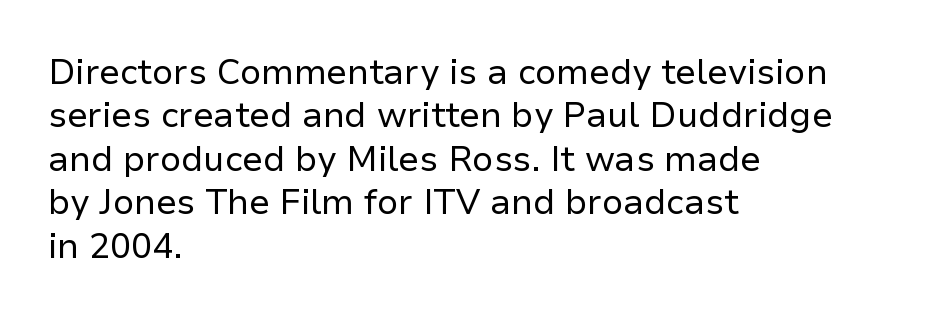
{"serif": "no", "italic": "no", "bold": "no", "weight": "regular", "width": "normal", "stroke_contrast": "low", "x_height": "medium", "monospaced": "no", "underline": "no", "align": "left", "line_spacing_ratio": 1.24, "letter_spacing": "normal", "letter_spacing_em": 0.0, "glyph_px": 35}
